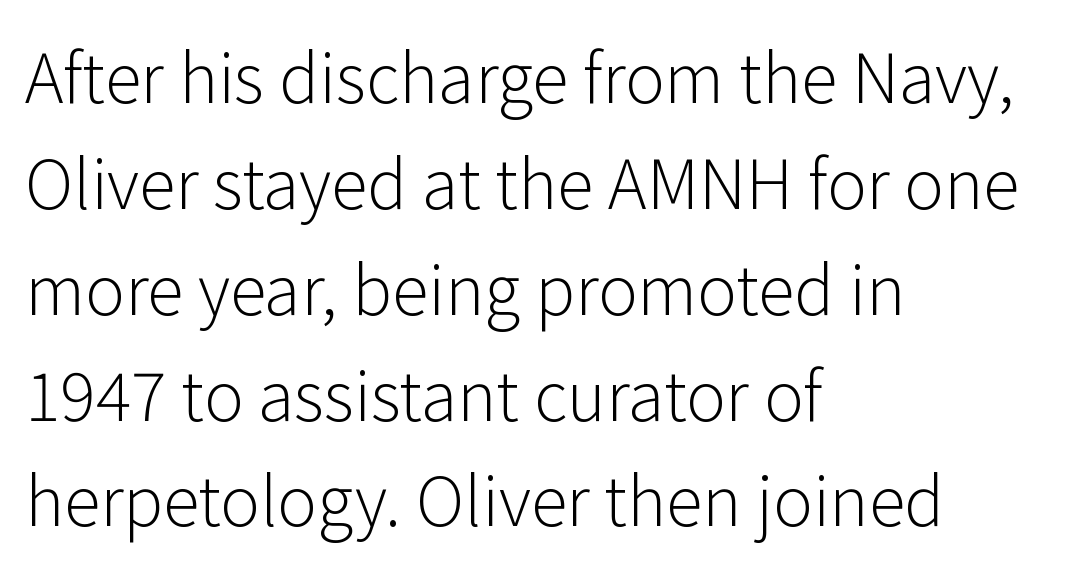
Q: Is the text bold? A: No.
Q: Is the text italic (slanted)? A: No, it is upright.
Q: Is the typeface a serif or a sans-serif typeface? A: Sans-serif.
Q: Is the text underlined? A: No.
Q: How is the paragraph aligned? A: Left-aligned.
Q: Is the spacing between letters normal or unusually wide? A: Normal.
Q: Is the spacing between lines tight, normal or loose? A: Normal.
Q: Width (condensed, normal, or wide)? A: Normal.
Q: Stroke contrast? A: Low.
Q: x-height? A: Medium.
Q: Monospaced? A: No.
